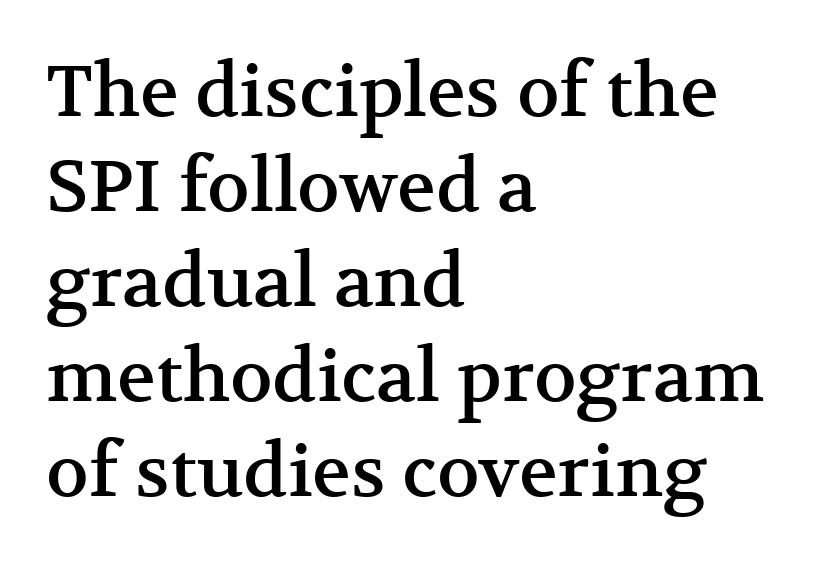
Q: Is the text italic (slanted)? A: No, it is upright.
Q: Is the typeface a serif or a sans-serif typeface? A: Serif.
Q: Is the text underlined? A: No.
Q: How is the paragraph aligned? A: Left-aligned.
Q: Is the spacing between letters normal or unusually wide? A: Normal.
Q: Is the spacing between lines tight, normal or loose? A: Normal.
Q: Width (condensed, normal, or wide)? A: Normal.
Q: Stroke contrast? A: Medium.
Q: x-height? A: Medium.
Q: Monospaced? A: No.
